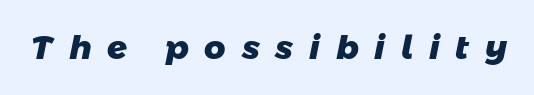
Q: Is the text bold? A: Yes.
Q: Is the typeface a serif or a sans-serif typeface? A: Sans-serif.
Q: Is the text underlined? A: No.
Q: Is the spacing between letters normal or unusually wide? A: Unusually wide.
Q: Width (condensed, normal, or wide)? A: Normal.
Q: Stroke contrast? A: Low.
Q: x-height? A: Medium.
Q: Monospaced? A: No.
